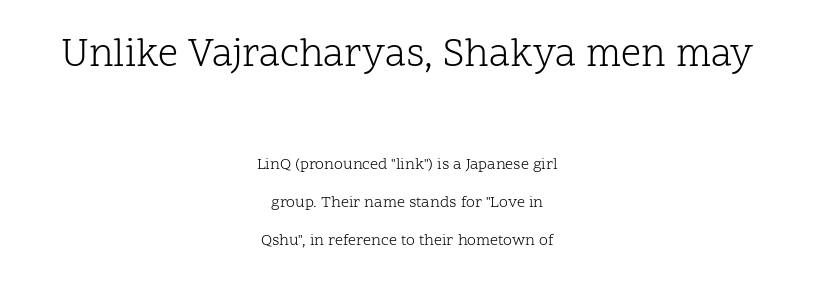
{"serif": "yes", "italic": "no", "bold": "no", "weight": "light", "width": "normal", "stroke_contrast": "low", "x_height": "medium", "monospaced": "no", "underline": "no", "align": "center", "line_spacing": "loose", "line_spacing_ratio": 2.36, "letter_spacing": "normal", "letter_spacing_em": 0.0, "larger_block": "first", "size_ratio": 2.5, "glyph_px": 40}
